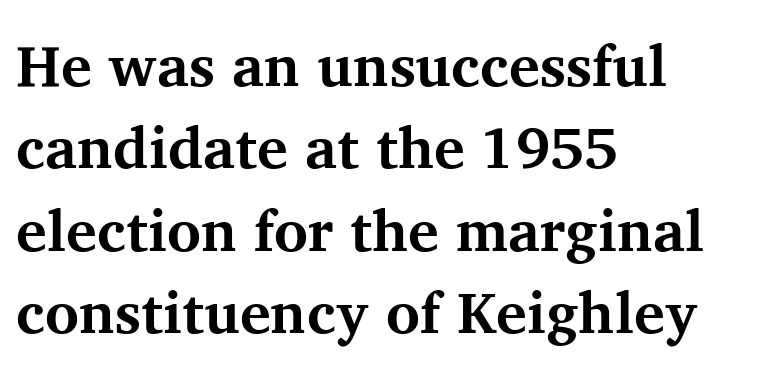
This rendering uses left alignment, leaving the right contour irregular. The glyphs have the mass of a bold cut. The passage shown is typed in a proportional face where columns would drift. Vertical spacing — default.
